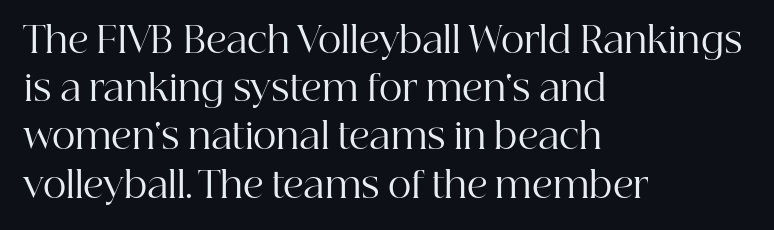
The image shows 36 px regular-weight serif type, upright; set left-aligned, normal line spacing (1.34x), normal letter spacing, not underlined; high stroke contrast and a medium x-height.
